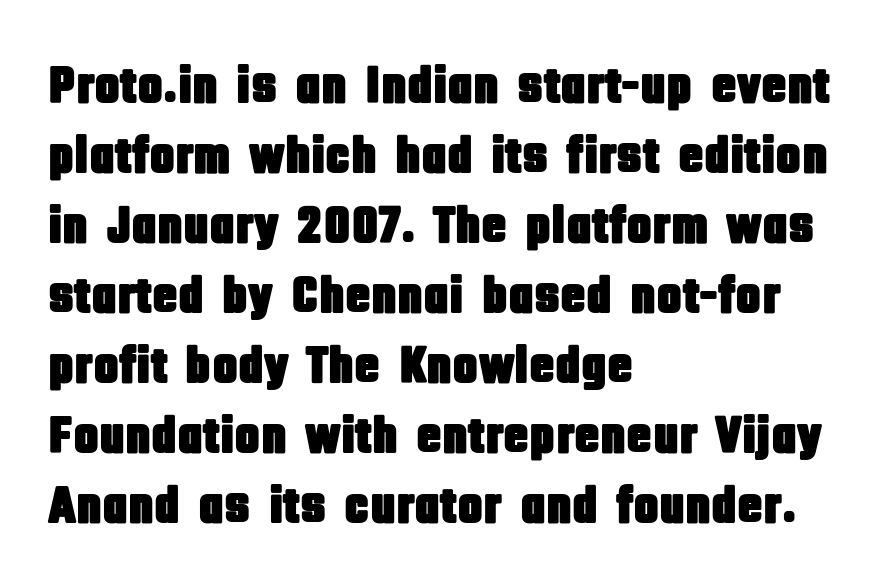
The image shows 53 px condensed sans-serif type, upright; set left-aligned, normal line spacing (1.32x), normal letter spacing, not underlined; low stroke contrast and a large x-height.
